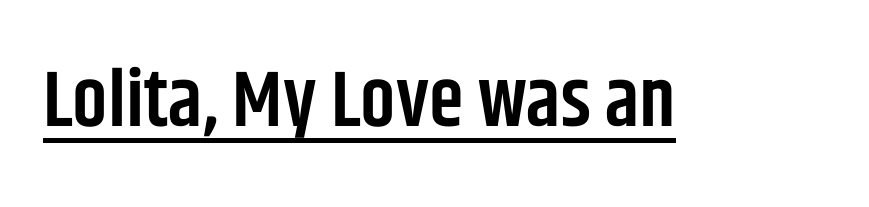
Q: Is the text bold? A: Semi-bold.
Q: Is the text italic (slanted)? A: No, it is upright.
Q: Is the typeface a serif or a sans-serif typeface? A: Sans-serif.
Q: Is the text underlined? A: Yes.
Q: Is the spacing between letters normal or unusually wide? A: Normal.
Q: Width (condensed, normal, or wide)? A: Condensed.
Q: Stroke contrast? A: Low.
Q: x-height? A: Large.
Q: Monospaced? A: No.
